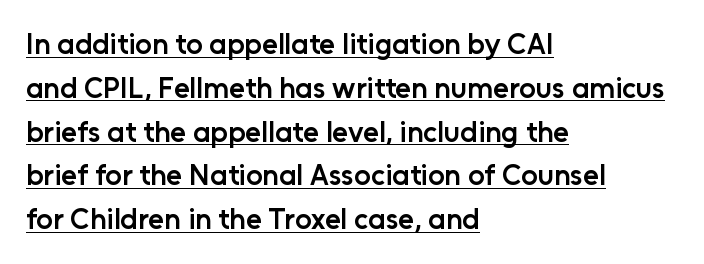
Does the type have serifs? No, each stem ends abruptly. Has an underline been added? It has. Compared with an ordinary text face, these strokes are moderately heavier — a semibold. Which margin do the lines hug? The left one — the right edge is uneven. No italicization has been applied; the sample stays upright.
